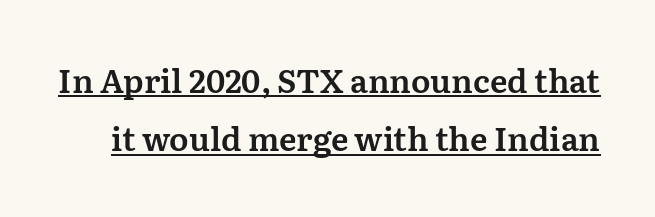
A serif font was chosen for this passage. Do the letters lean? They stand straight. Does extra space separate the letters? No, they use regular spacing. This is underlined copy, the kind a proofreader might mark for attention.
